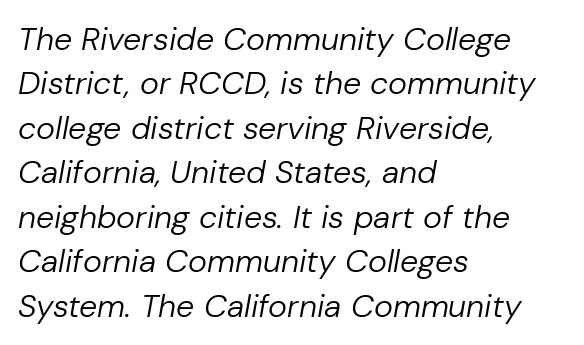
{"italic": "yes", "lean": "right", "slant_degrees": 10, "bold": "no", "weight": "regular", "width": "normal", "stroke_contrast": "low", "x_height": "medium", "monospaced": "no", "underline": "no", "align": "left", "line_spacing": "normal", "line_spacing_ratio": 1.39, "letter_spacing": "normal", "letter_spacing_em": 0.0, "glyph_px": 32}
